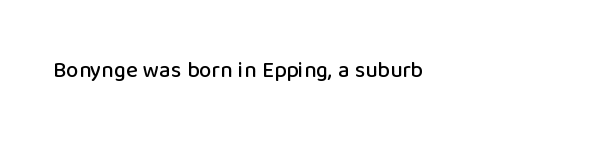
Q: Is the text italic (slanted)? A: No, it is upright.
Q: Is the text underlined? A: No.
Q: Is the spacing between letters normal or unusually wide? A: Normal.
